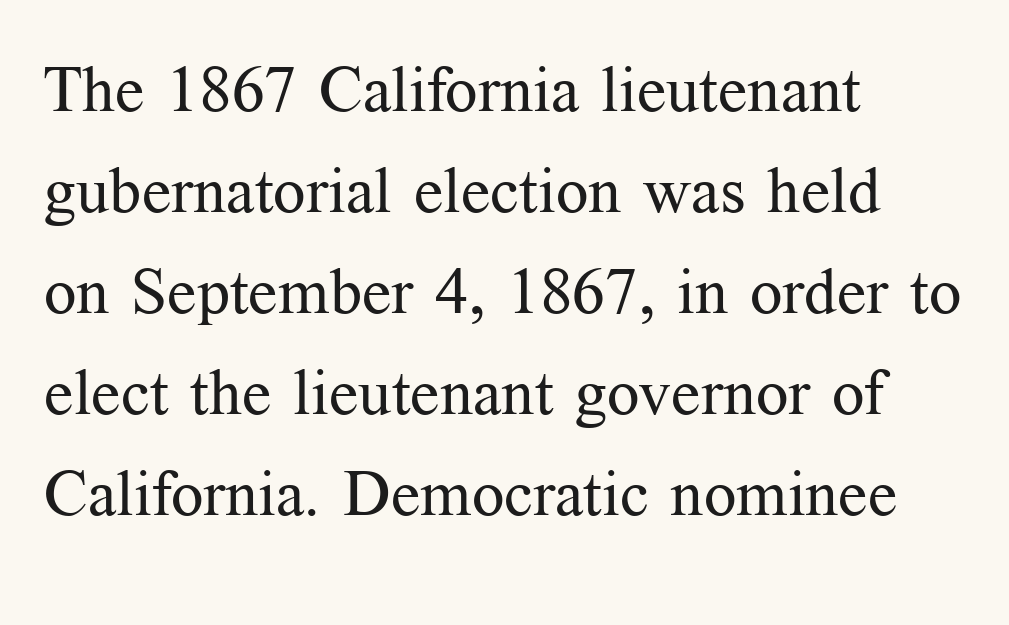
{"serif": "yes", "italic": "no", "bold": "no", "weight": "regular", "width": "normal", "stroke_contrast": "medium", "x_height": "medium", "monospaced": "no", "underline": "no", "align": "left", "line_spacing": "normal", "line_spacing_ratio": 1.58, "letter_spacing": "normal", "letter_spacing_em": 0.0, "glyph_px": 64}
